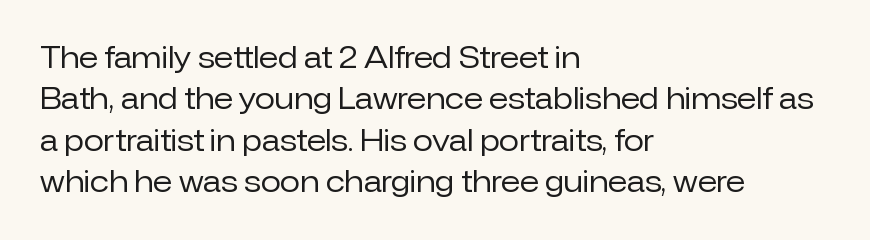
You can tell it's not italic because the verticals are truly vertical. The face used here is rendered with its standard letterfit. This rendering uses left alignment, leaving the right contour irregular. The space beneath each line is pristine and unruled.
